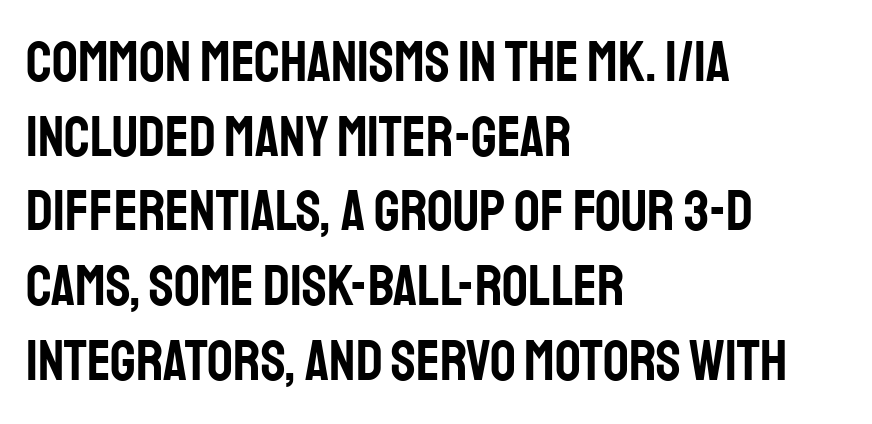
The image shows 57 px condensed sans-serif type, upright; set left-aligned, normal line spacing (1.31x), normal letter spacing, not underlined; low stroke contrast and a large x-height.
